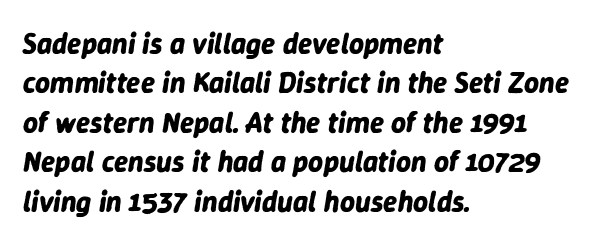
These lines were composed using italics. The type is set solid horizontally, with unmodified tracking. Pretty heavy lettering here — definitely bold. The passage shown stacks its lines at a standard gap.
